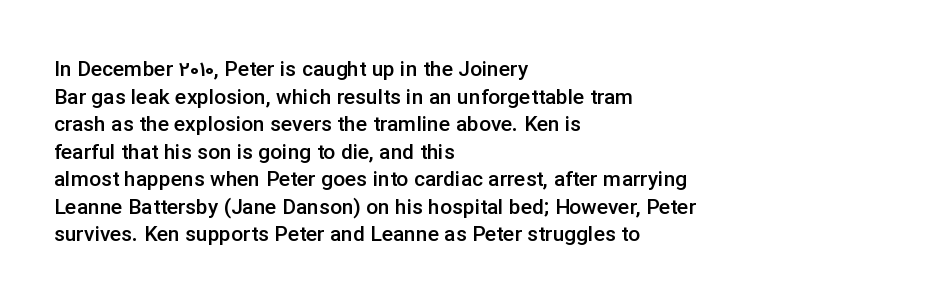
{"italic": "no", "bold": "semi", "underline": "no", "align": "left", "line_spacing": "normal", "line_spacing_ratio": 1.31, "letter_spacing": "normal", "letter_spacing_em": 0.0, "glyph_px": 21}
